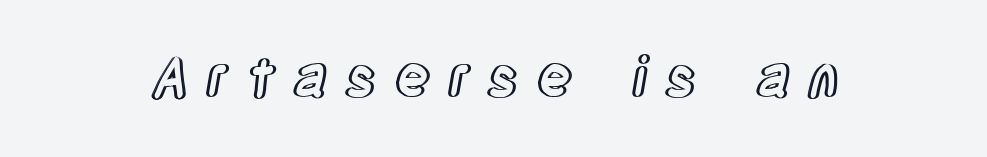
Q: Is the text italic (slanted)? A: Yes.
Q: Is the text underlined? A: No.
Q: Is the spacing between letters normal or unusually wide? A: Unusually wide.
Q: Width (condensed, normal, or wide)? A: Condensed.
Q: x-height? A: Large.
Q: Monospaced? A: No.
